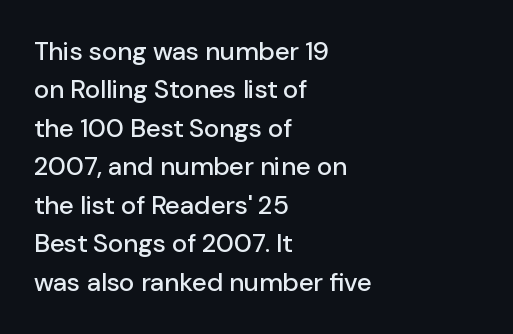
The image shows 26 px text type, upright; set left-aligned, normal line spacing (1.48x), normal letter spacing, not underlined.
